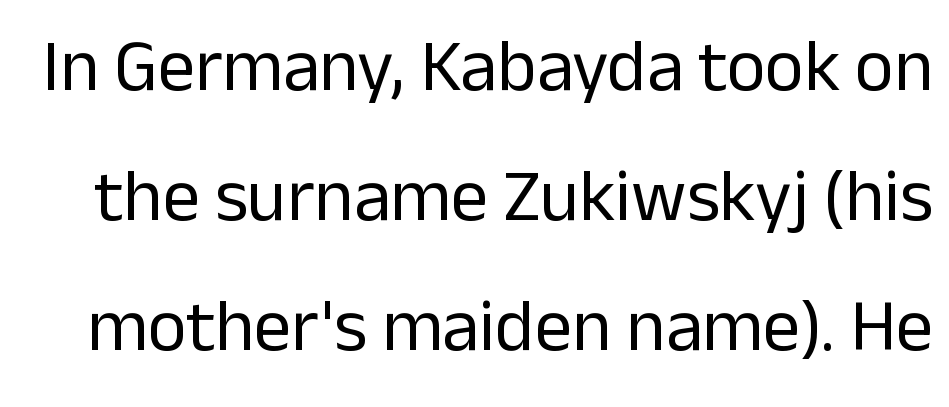
Stroke terminals: plain, sans-serif. The space beneath each line is pristine and unruled. Proportional: the letters do not fall into vertical columns. Standard letterfit; no display-style spreading of the glyphs. You can tell it's not italic because the verticals are truly vertical. The characters are drawn with everyday or finer stroke widths.
